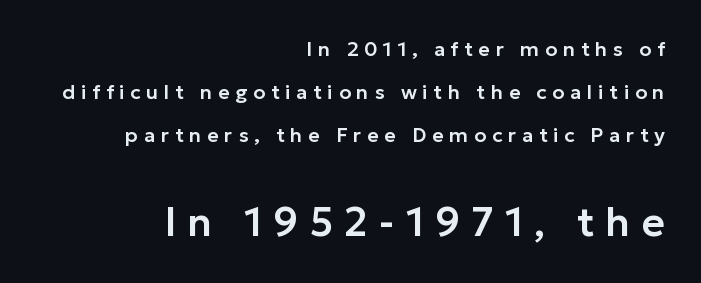
The image shows 40 px sans-serif type, upright; set right-aligned, loose line spacing (2.15x), unusually wide letter spacing (+0.28 em), not underlined; the second (bottom) block is 2.0x larger; low stroke contrast and a medium x-height.
